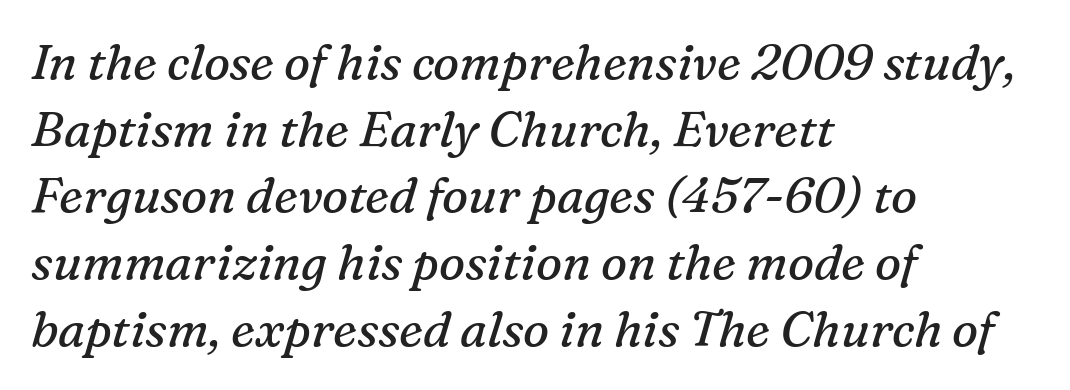
Q: Is the text bold? A: No.
Q: Is the text italic (slanted)? A: Yes, it leans right by about 16 degrees.
Q: Is the typeface a serif or a sans-serif typeface? A: Serif.
Q: Is the text underlined? A: No.
Q: How is the paragraph aligned? A: Left-aligned.
Q: Is the spacing between letters normal or unusually wide? A: Normal.
Q: Is the spacing between lines tight, normal or loose? A: Normal.
Q: Width (condensed, normal, or wide)? A: Normal.
Q: Stroke contrast? A: Medium.
Q: x-height? A: Medium.
Q: Monospaced? A: No.
